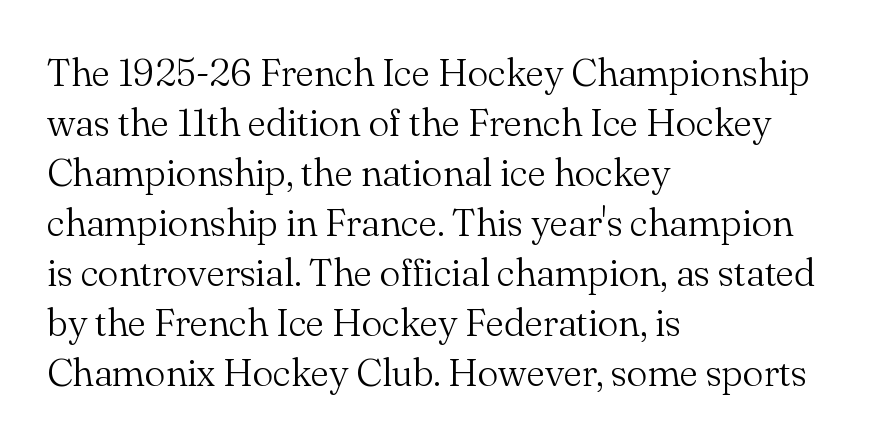
{"serif": "yes", "italic": "no", "bold": "no", "weight": "light", "width": "normal", "stroke_contrast": "medium", "x_height": "small", "monospaced": "no", "underline": "no", "align": "left", "line_spacing": "normal", "line_spacing_ratio": 1.28, "letter_spacing": "normal", "letter_spacing_em": 0.0, "glyph_px": 39}
